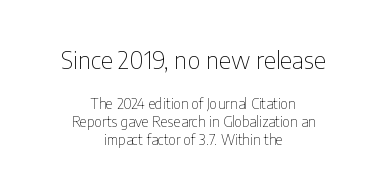
The image shows 24 px text type, upright; set centered, normal line spacing (1.29x), normal letter spacing, not underlined; the first (top) block is 1.71x larger.
